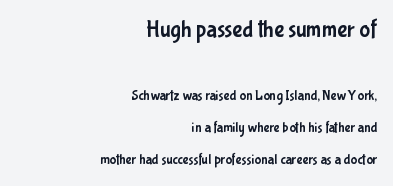
Q: Is the text italic (slanted)? A: No, it is upright.
Q: Is the text underlined? A: No.
Q: How is the paragraph aligned? A: Right-aligned.
Q: Is the spacing between letters normal or unusually wide? A: Normal.
Q: Is the spacing between lines tight, normal or loose? A: Loose.
Q: Which block of text is set in a larger size, the first (top) or the second (bottom)? A: The first (top) one.
